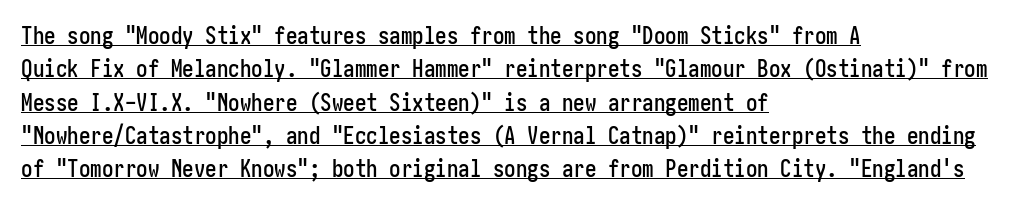
Q: Is the text italic (slanted)? A: No, it is upright.
Q: Is the text underlined? A: Yes.
Q: How is the paragraph aligned? A: Left-aligned.
Q: Is the spacing between letters normal or unusually wide? A: Normal.
Q: Is the spacing between lines tight, normal or loose? A: Normal.
